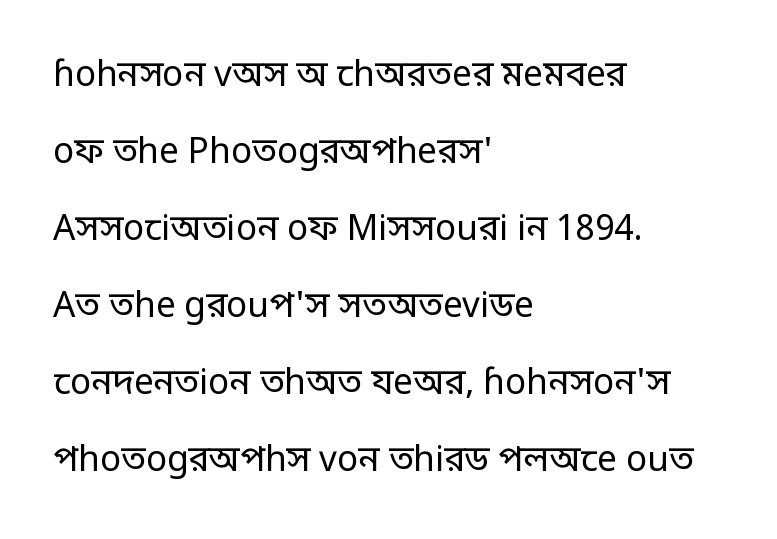
The image shows 35 px regular-weight, condensed sans-serif type, upright; set left-aligned, loose line spacing (2.2x), normal letter spacing, not underlined; low stroke contrast.
